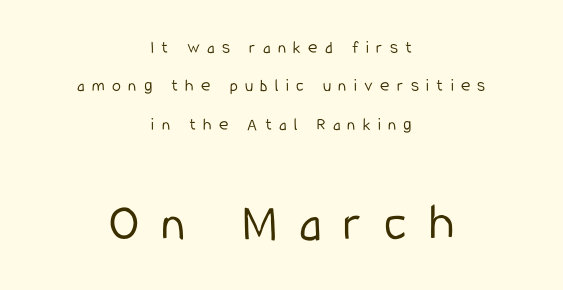
{"serif": "no", "italic": "no", "bold": "no", "weight": "light", "width": "condensed", "stroke_contrast": "low", "x_height": "medium", "monospaced": "no", "underline": "no", "align": "center", "line_spacing": "loose", "line_spacing_ratio": 2.13, "letter_spacing": "wide", "letter_spacing_em": 0.41, "larger_block": "second", "size_ratio": 3.0, "glyph_px": 54}
